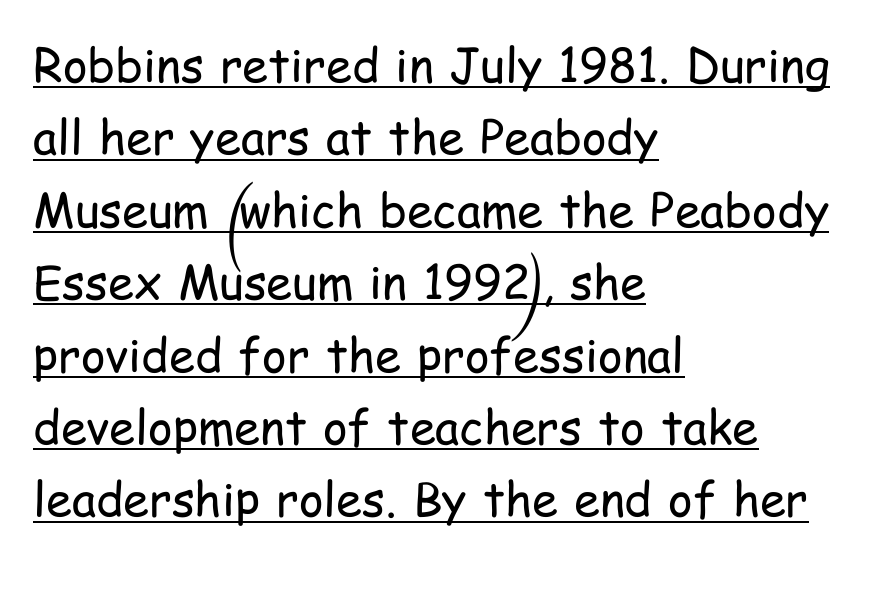
If you drew a line through each stem, it would be perfectly vertical. Like a heading marked for emphasis, these lines bear an underscore. You could not count columns in this text — the font is proportionally spaced. Casual observation: everything's shoved over to the left. Type style note: lacks serifs.
